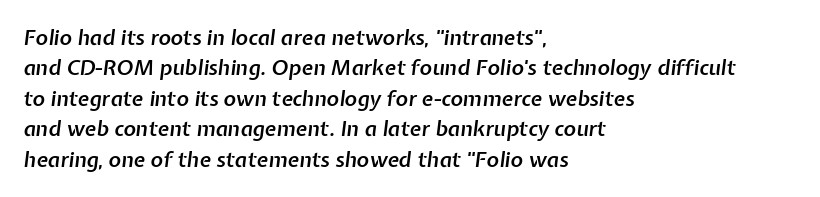
Q: Is the text bold? A: Semi-bold.
Q: Is the text italic (slanted)? A: Yes, it leans right by about 7 degrees.
Q: Is the text underlined? A: No.
Q: How is the paragraph aligned? A: Left-aligned.
Q: Is the spacing between letters normal or unusually wide? A: Normal.
Q: Is the spacing between lines tight, normal or loose? A: Normal.
